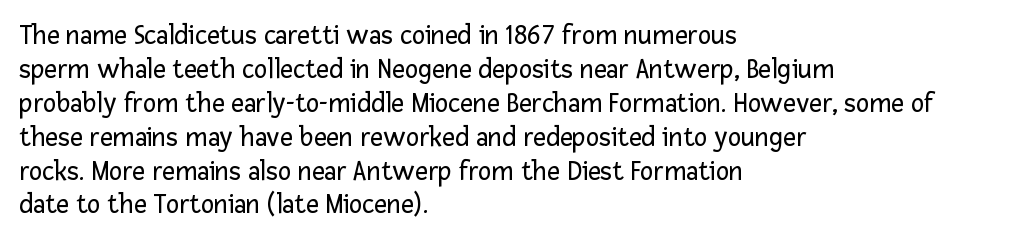
Q: Is the text bold? A: No.
Q: Is the text italic (slanted)? A: No, it is upright.
Q: Is the typeface a serif or a sans-serif typeface? A: Sans-serif.
Q: Is the text underlined? A: No.
Q: How is the paragraph aligned? A: Left-aligned.
Q: Is the spacing between letters normal or unusually wide? A: Normal.
Q: Width (condensed, normal, or wide)? A: Normal.
Q: Stroke contrast? A: Low.
Q: x-height? A: Medium.
Q: Monospaced? A: No.
